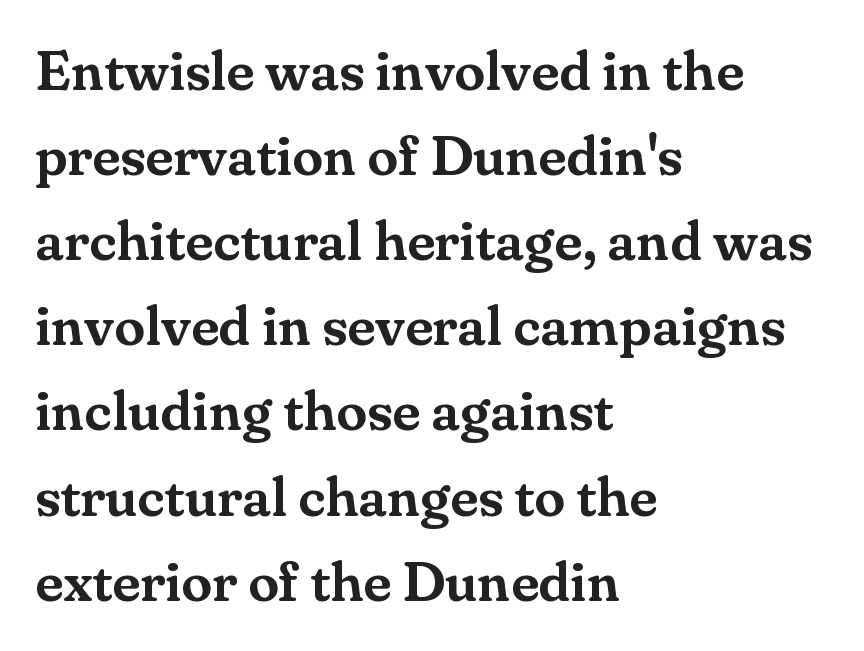
Q: Is the text italic (slanted)? A: No, it is upright.
Q: Is the typeface a serif or a sans-serif typeface? A: Serif.
Q: Is the text underlined? A: No.
Q: How is the paragraph aligned? A: Left-aligned.
Q: Is the spacing between letters normal or unusually wide? A: Normal.
Q: Is the spacing between lines tight, normal or loose? A: Normal.
Q: Width (condensed, normal, or wide)? A: Normal.
Q: Stroke contrast? A: Medium.
Q: x-height? A: Small.
Q: Monospaced? A: No.
